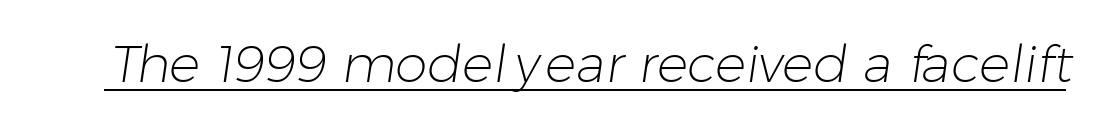
The image shows 52 px light sans-serif type; set normal letter spacing, underlined; low stroke contrast and a medium x-height.
